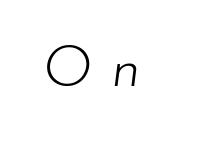
The image shows 58 px light type, italic (leaning right); set unusually wide letter spacing (+0.33 em), not underlined; low stroke contrast and a small x-height.
